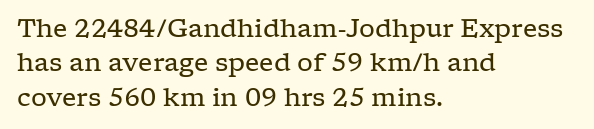
The image shows 25 px text type, upright; set left-aligned, normal line spacing (1.38x), normal letter spacing, not underlined.
